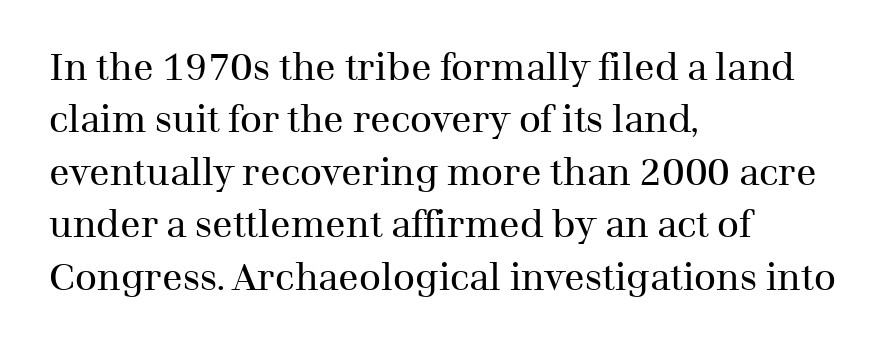
Q: Is the text bold? A: No.
Q: Is the text italic (slanted)? A: No, it is upright.
Q: Is the typeface a serif or a sans-serif typeface? A: Serif.
Q: Is the text underlined? A: No.
Q: How is the paragraph aligned? A: Left-aligned.
Q: Is the spacing between letters normal or unusually wide? A: Normal.
Q: Is the spacing between lines tight, normal or loose? A: Normal.
Q: Width (condensed, normal, or wide)? A: Normal.
Q: Stroke contrast? A: Medium.
Q: x-height? A: Medium.
Q: Monospaced? A: No.
